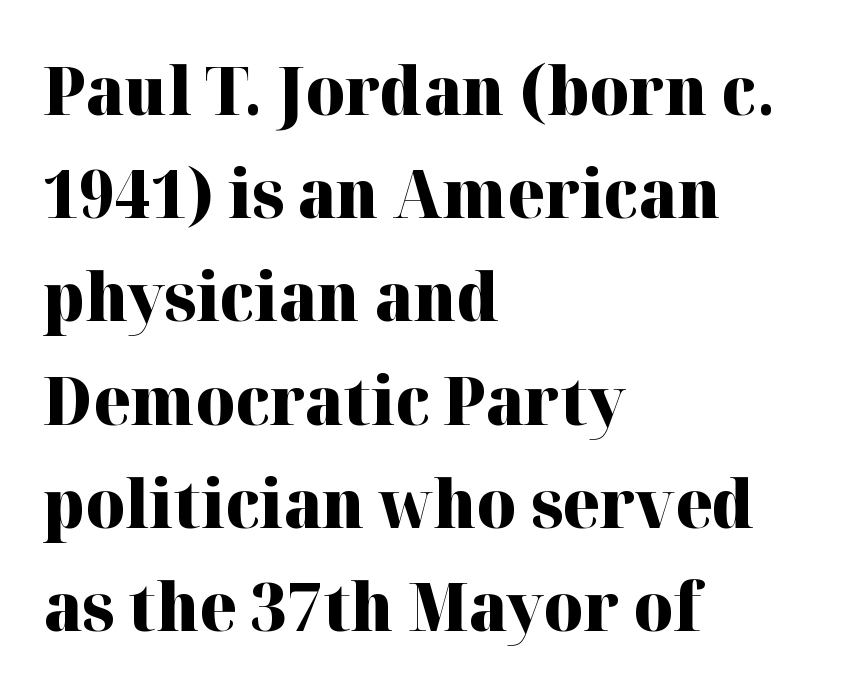
{"serif": "yes", "italic": "no", "bold": "yes", "weight": "heavy", "width": "normal", "stroke_contrast": "high", "x_height": "medium", "monospaced": "no", "underline": "no", "align": "left", "line_spacing": "normal", "line_spacing_ratio": 1.54, "letter_spacing": "normal", "letter_spacing_em": 0.0, "glyph_px": 67}
